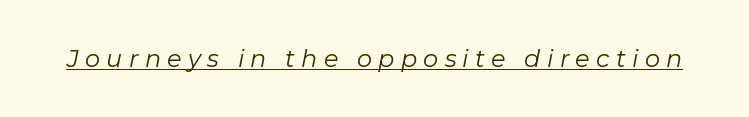
Q: Is the text bold? A: No.
Q: Is the text italic (slanted)? A: Yes, it leans right by about 11 degrees.
Q: Is the text underlined? A: Yes.
Q: Is the spacing between letters normal or unusually wide? A: Unusually wide.
